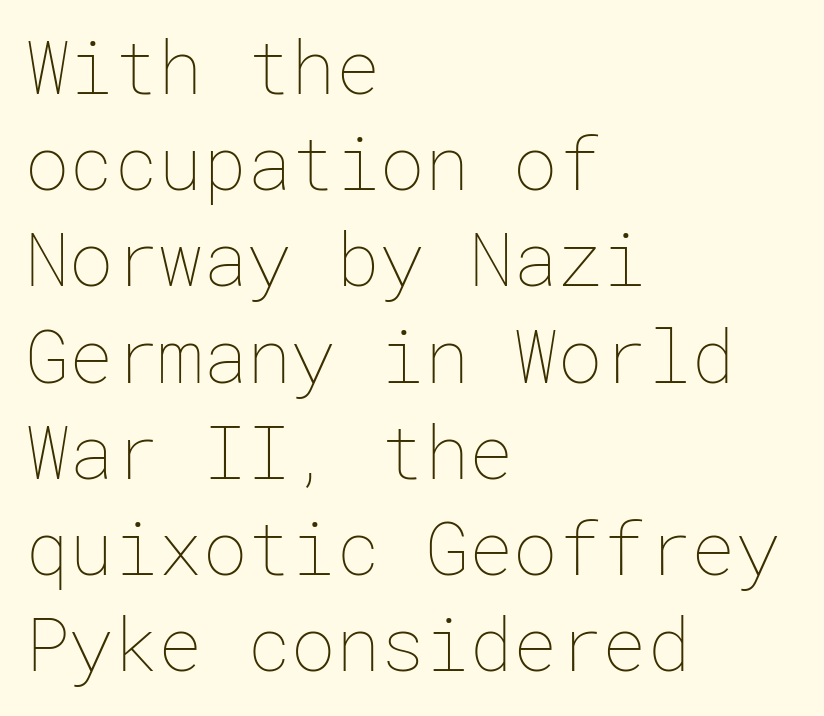
No heavy texture on the line: the type isn't bold. Compared with a centered layout, this one pins lines to the left instead. Italic: no, the glyphs are upright roman. Default kerning and tracking; the words read as compact shapes.
